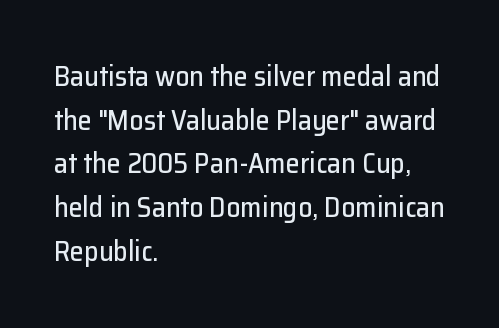
{"serif": "no", "italic": "no", "width": "normal", "stroke_contrast": "low", "x_height": "medium", "monospaced": "no", "underline": "no", "align": "left", "line_spacing": "normal", "line_spacing_ratio": 1.56, "letter_spacing": "normal", "letter_spacing_em": 0.0, "glyph_px": 28}
